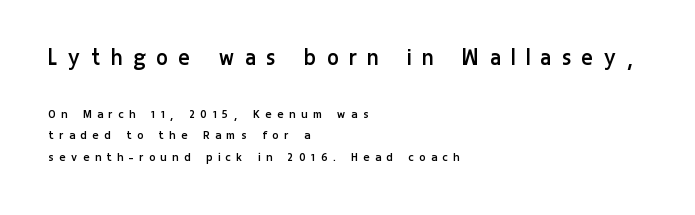
Q: Is the text bold? A: No.
Q: Is the text italic (slanted)? A: No, it is upright.
Q: Is the text underlined? A: No.
Q: How is the paragraph aligned? A: Left-aligned.
Q: Is the spacing between letters normal or unusually wide? A: Unusually wide.
Q: Is the spacing between lines tight, normal or loose? A: Normal.
Q: Which block of text is set in a larger size, the first (top) or the second (bottom)? A: The first (top) one.
